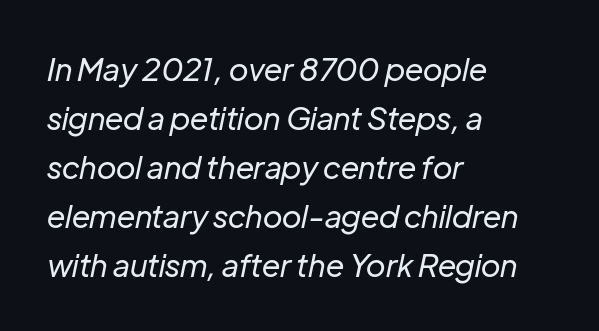
Baseline-to-baseline distance is the conventional proportion of letter height. Where is the straight margin? On the left. No heavy texture on the line: the type isn't bold. Honestly, the letter spacing is just normal — you wouldn't notice it. Is this a fixed-width face? No — the glyphs have proportional, varying widths.
